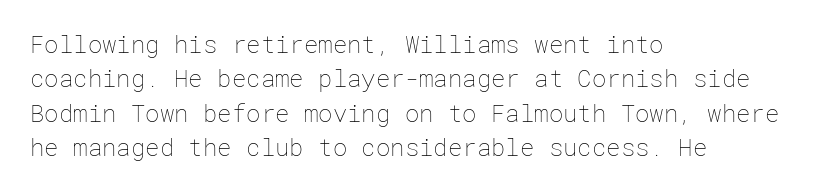
Vertical stems look standard width or narrower in stroke. Default kerning and tracking; the words read as compact shapes. These lines are set flush left with a ragged right edge. The baseline area is clear.
